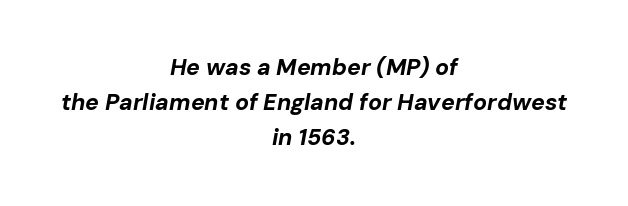
Words float on clear page, feet unadorned. The rendering applies a slant to the glyphs. The face used here has the dense, thick strokes of a bold. Which margin do the lines hug? Neither — every line sits in the middle. What stands out about the letter spacing? Nothing — it is the standard amount. What's the leading like? Ordinary, nothing unusual.
